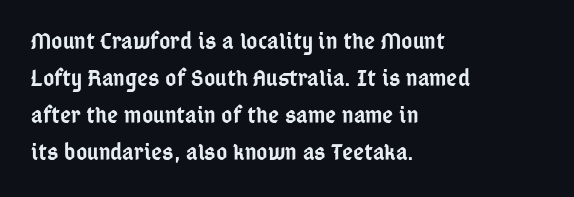
The image shows 24 px text type, upright; set left-aligned, normal line spacing (1.54x), normal letter spacing, not underlined.
